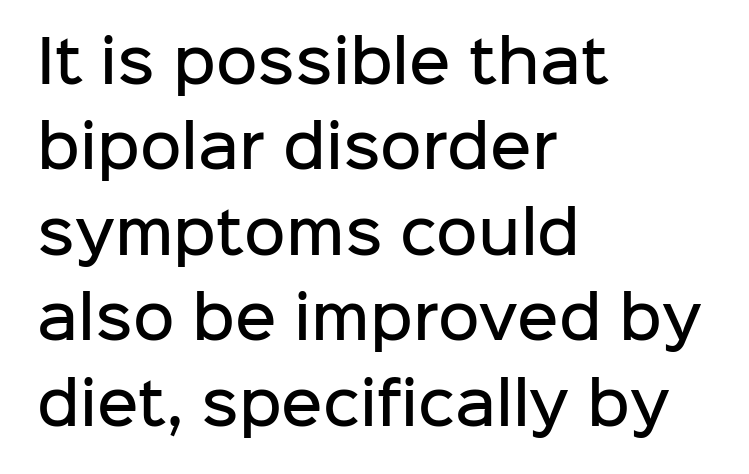
{"serif": "no", "italic": "no", "bold": "semi", "weight": "semibold", "width": "normal", "stroke_contrast": "low", "x_height": "medium", "monospaced": "no", "underline": "no", "align": "left", "line_spacing": "normal", "line_spacing_ratio": 1.5, "letter_spacing": "normal", "letter_spacing_em": 0.0, "glyph_px": 57}
